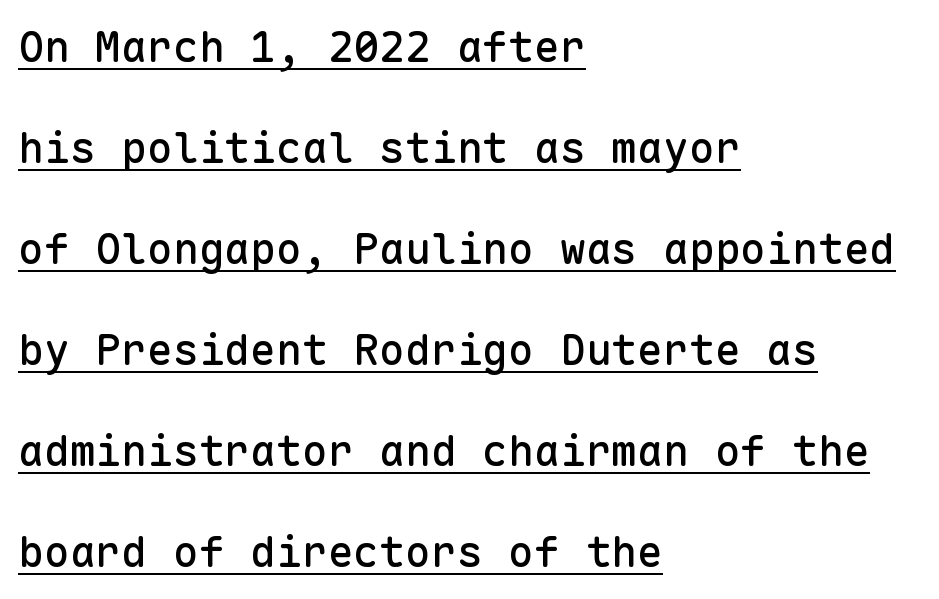
{"serif": "no", "italic": "no", "width": "normal", "stroke_contrast": "low", "x_height": "medium", "monospaced": "yes", "underline": "yes", "align": "left", "line_spacing": "loose", "line_spacing_ratio": 2.35, "letter_spacing": "normal", "letter_spacing_em": 0.0, "glyph_px": 43}
